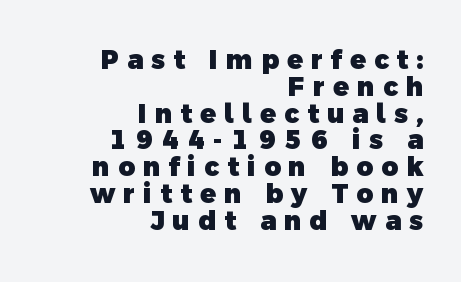
Q: Is the text bold? A: Yes.
Q: Is the text underlined? A: No.
Q: How is the paragraph aligned? A: Right-aligned.
Q: Is the spacing between letters normal or unusually wide? A: Unusually wide.
Q: Is the spacing between lines tight, normal or loose? A: Tight.
